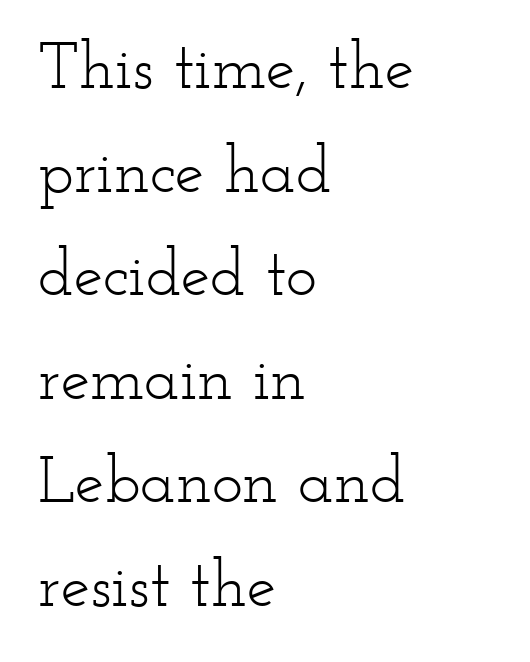
{"serif": "yes", "italic": "no", "bold": "no", "weight": "light", "width": "wide", "stroke_contrast": "low", "x_height": "small", "monospaced": "no", "underline": "no", "align": "left", "line_spacing": "normal", "line_spacing_ratio": 1.57, "letter_spacing": "normal", "letter_spacing_em": 0.0, "glyph_px": 66}
